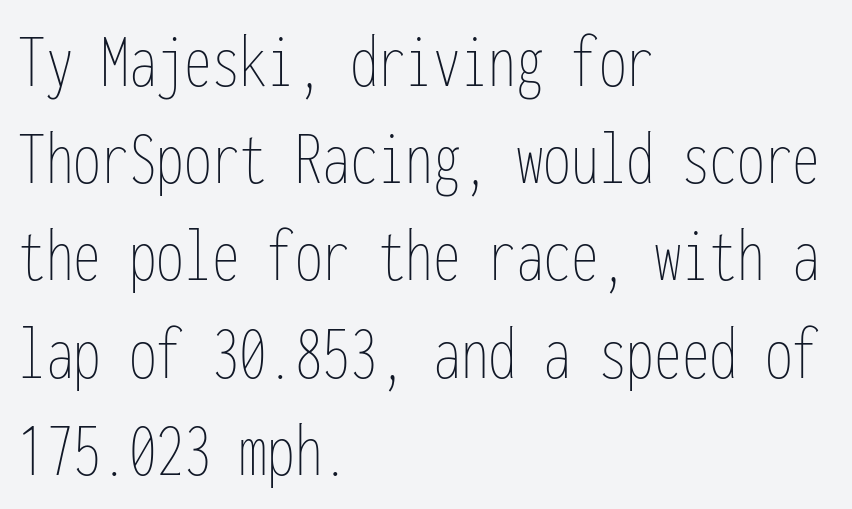
Vertical strokes here are truly vertical. The glyphs are unaccompanied by any horizontal stroke below them. Typeset ragged right — the left edge is the straight one. How are the letters spaced? Ordinarily, with no added tracking. Do the characters align in a grid? Yes, the font is monospaced. A quiet, ordinary-to-light weight characterises the typeface.
